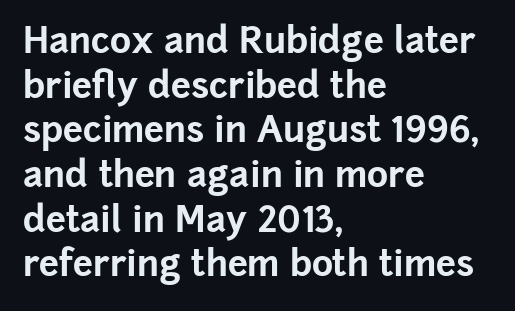
This sample uses plain, unmodified letter spacing. Horizontal alignment here is leftward, the default for most running prose. Varying glyph widths throughout — classic text-font behaviour. The gap between lines stays unmarked. Tall strokes in this sample are plumb rather than angled.
